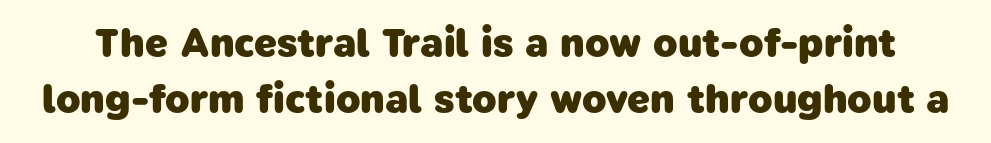
Vertically, the passage feels balanced, rows spaced as you'd expect. Examine the stroke ends and you'll find no serifs. Character widths vary here, with narrow letters taking less room than wide ones. Unmarked baselines from the first word to the last. A full-strength bold gives these letters their thick strokes.
